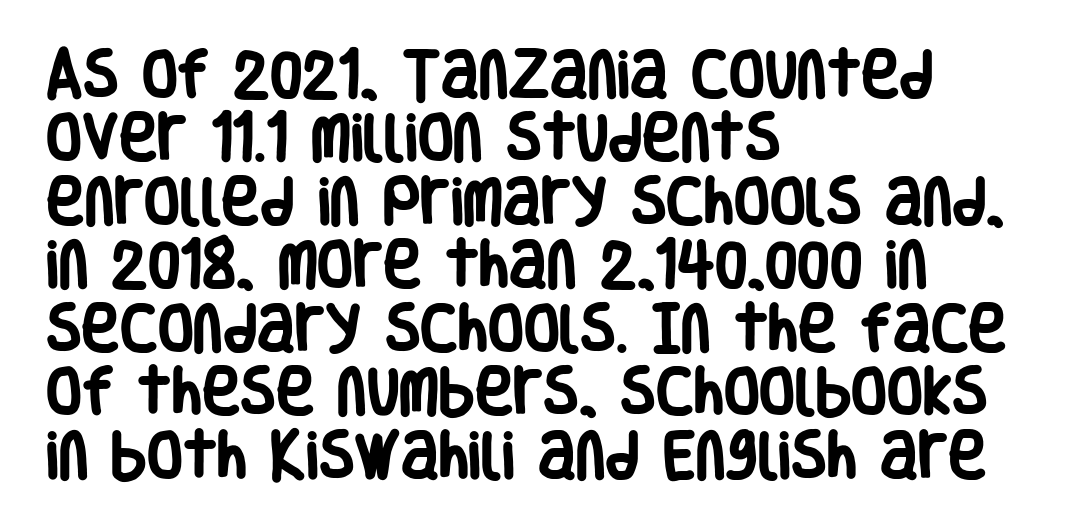
The image shows 52 px heavy, condensed sans-serif type, upright; set left-aligned, line spacing 1.22x, normal letter spacing, not underlined; low stroke contrast and a large x-height.
